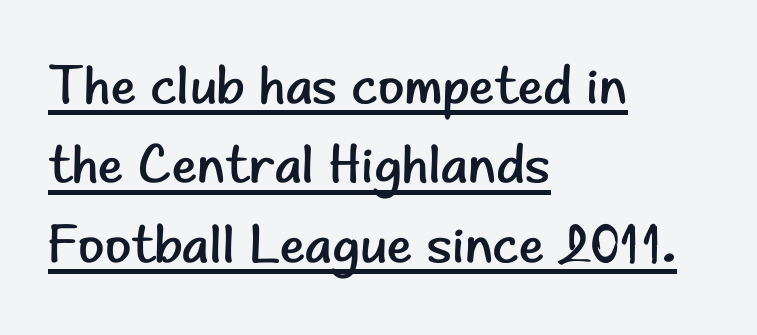
{"serif": "no", "italic": "no", "bold": "no", "weight": "regular", "width": "normal", "stroke_contrast": "low", "x_height": "small", "monospaced": "no", "underline": "yes", "align": "left", "line_spacing": "normal", "line_spacing_ratio": 1.47, "letter_spacing": "normal", "letter_spacing_em": 0.0, "glyph_px": 54}
